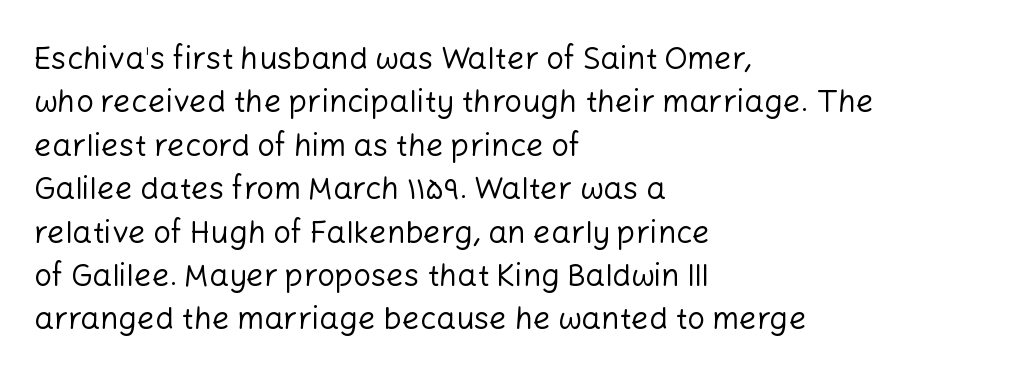
Honestly, the letter spacing is just normal — you wouldn't notice it. Font category for this specimen: sans-serif. A typesetter would call this proportional, since set widths differ per character. Plain, unruled lines of type. A normal amount of white space separates one row of letters from the next. Where is the straight margin? On the left.
